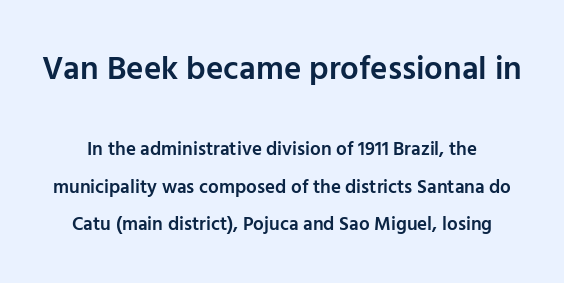
The image shows 33 px semibold sans-serif type, upright; set loose line spacing (1.97x), normal letter spacing, not underlined; the first (top) block is 1.74x larger; low stroke contrast and a medium x-height.
